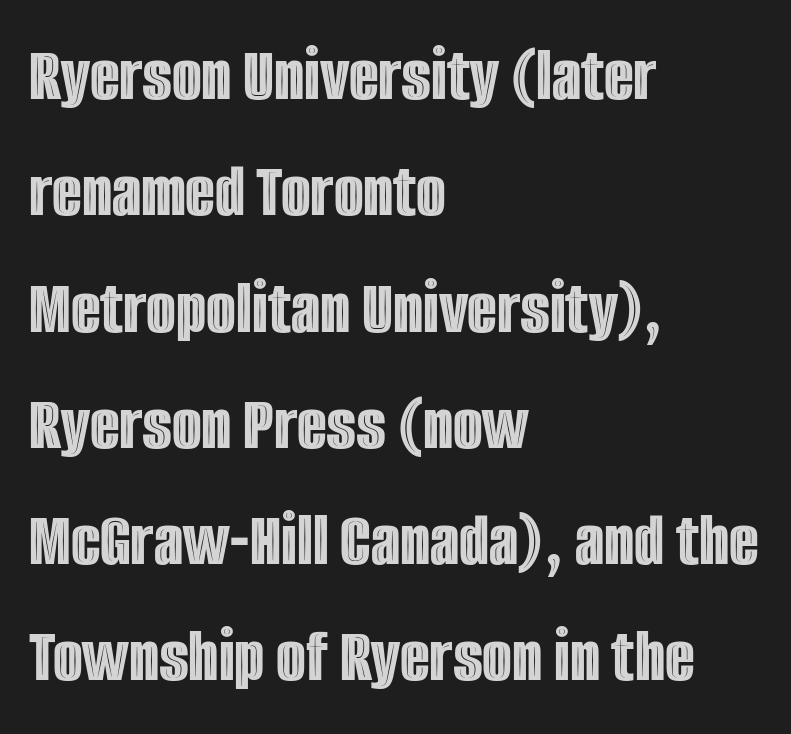
Q: Is the text italic (slanted)? A: No, it is upright.
Q: Is the text underlined? A: No.
Q: How is the paragraph aligned? A: Left-aligned.
Q: Is the spacing between letters normal or unusually wide? A: Normal.
Q: Is the spacing between lines tight, normal or loose? A: Normal.
Q: Width (condensed, normal, or wide)? A: Condensed.
Q: x-height? A: Large.
Q: Monospaced? A: No.
